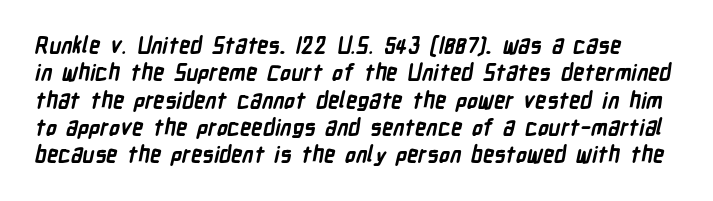
The rendering keeps characters at their native spacing. Clear beneath every line of the passage. Heavy, bold letterforms.
